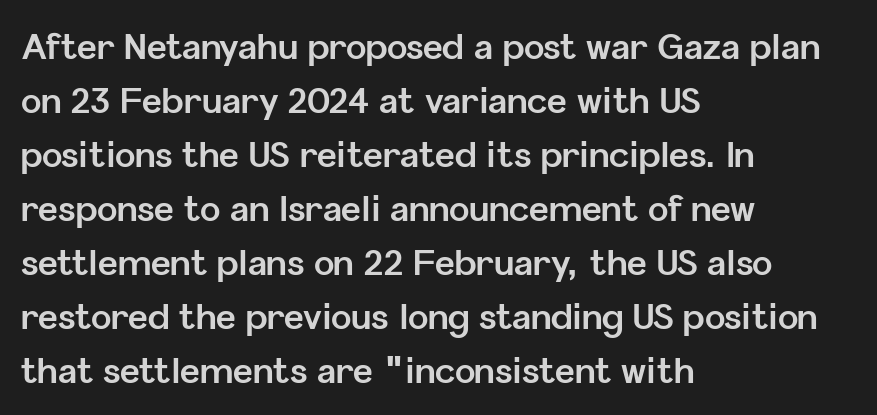
Q: Is the text bold? A: Yes.
Q: Is the text italic (slanted)? A: No, it is upright.
Q: Is the typeface a serif or a sans-serif typeface? A: Sans-serif.
Q: Is the text underlined? A: No.
Q: How is the paragraph aligned? A: Left-aligned.
Q: Is the spacing between letters normal or unusually wide? A: Normal.
Q: Is the spacing between lines tight, normal or loose? A: Normal.
Q: Width (condensed, normal, or wide)? A: Normal.
Q: Stroke contrast? A: Low.
Q: x-height? A: Medium.
Q: Monospaced? A: No.
